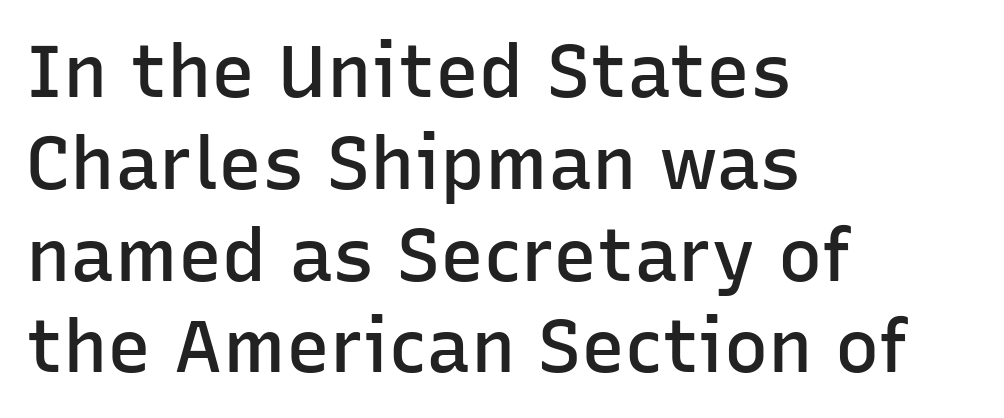
{"serif": "no", "italic": "no", "bold": "semi", "weight": "semibold", "width": "normal", "stroke_contrast": "low", "x_height": "medium", "monospaced": "no", "underline": "no", "align": "left", "line_spacing_ratio": 1.24, "letter_spacing": "normal", "letter_spacing_em": 0.0, "glyph_px": 74}
